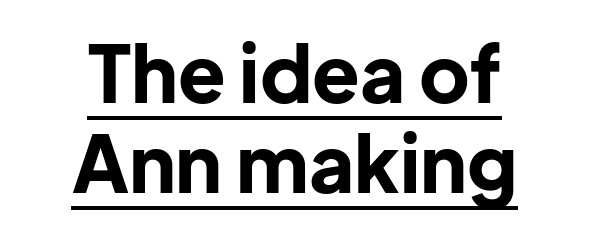
The image shows 78 px bold sans-serif type, upright; set centered, tight line spacing (1.15x), normal letter spacing, underlined; low stroke contrast and a medium x-height.
